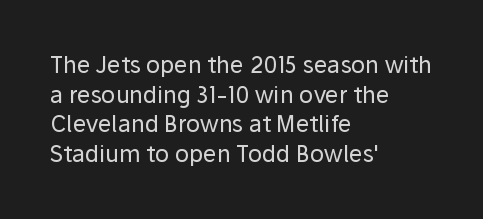
Q: Is the text bold? A: No.
Q: Is the text italic (slanted)? A: No, it is upright.
Q: Is the text underlined? A: No.
Q: How is the paragraph aligned? A: Left-aligned.
Q: Is the spacing between letters normal or unusually wide? A: Normal.
Q: Is the spacing between lines tight, normal or loose? A: Normal.
